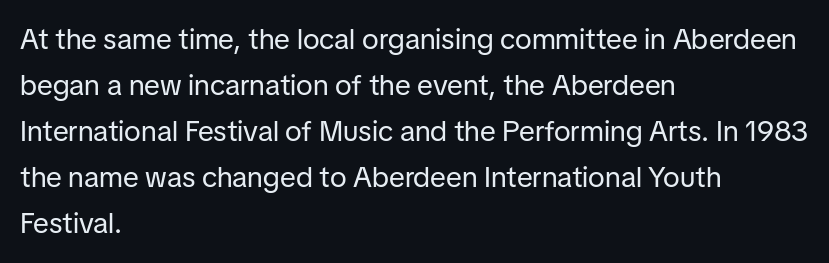
The image shows 29 px regular-weight sans-serif type, upright; set left-aligned, normal line spacing (1.59x), normal letter spacing, not underlined; low stroke contrast and a medium x-height.
